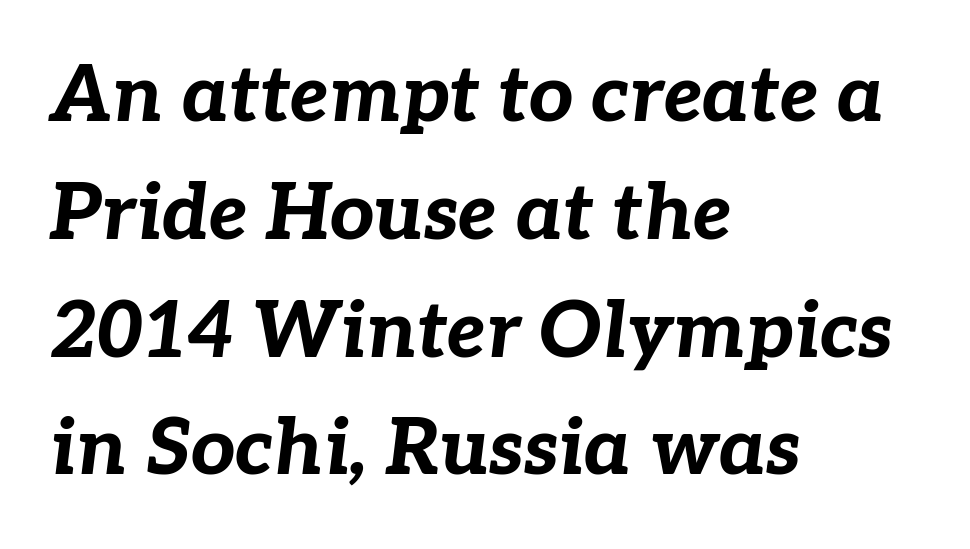
The image shows 78 px bold type, italic (leaning right); set left-aligned, normal line spacing (1.51x), normal letter spacing, not underlined; low stroke contrast and a medium x-height.
